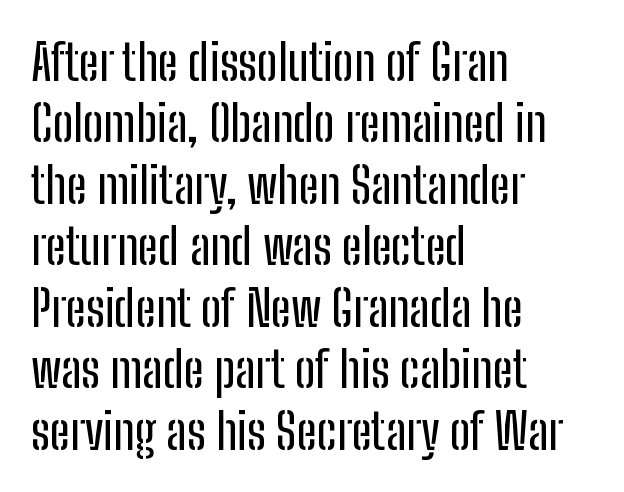
The image shows 50 px condensed sans-serif type, upright; set left-aligned, line spacing 1.23x, normal letter spacing, not underlined; low stroke contrast and a medium x-height.
